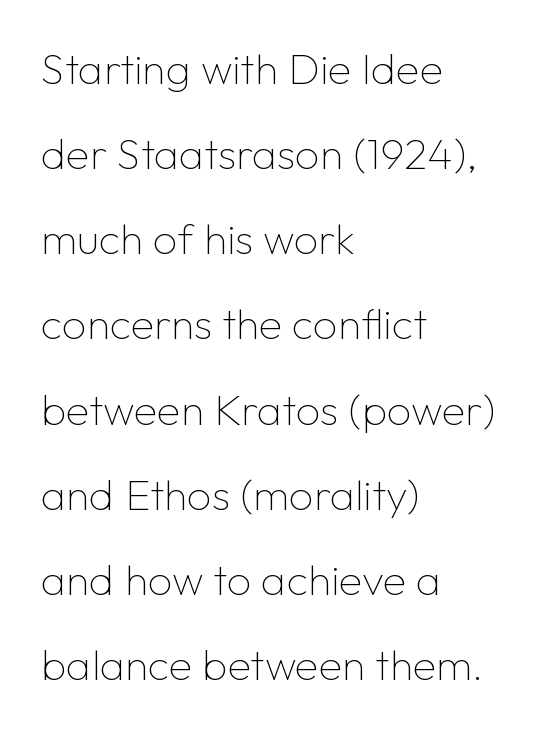
{"serif": "no", "italic": "no", "bold": "no", "weight": "thin", "width": "normal", "stroke_contrast": "low", "x_height": "medium", "monospaced": "no", "underline": "no", "align": "left", "line_spacing": "loose", "line_spacing_ratio": 1.98, "letter_spacing": "normal", "letter_spacing_em": 0.0, "glyph_px": 43}
